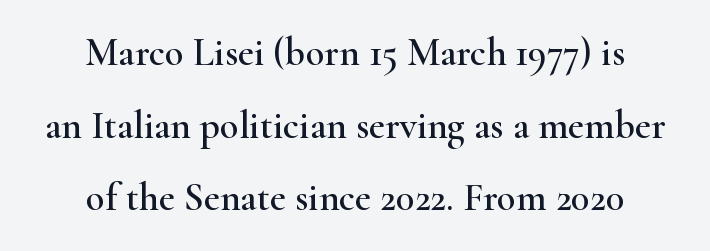
{"serif": "yes", "italic": "no", "width": "wide", "stroke_contrast": "high", "x_height": "small", "monospaced": "no", "underline": "no", "align": "center", "line_spacing_ratio": 1.86, "letter_spacing": "normal", "letter_spacing_em": 0.0, "glyph_px": 39}
